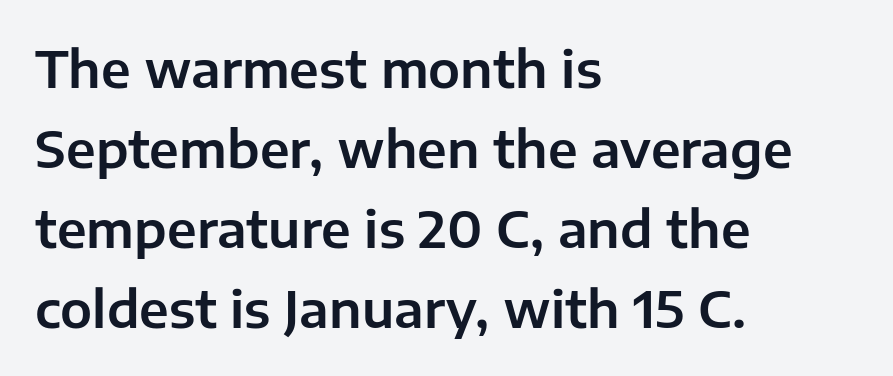
Visually the block forms a straight wall on the left and a jagged coastline on the right. In terms of letterform style, serifs are entirely absent. The line-height multiplier appears to be the usual default. The type sits square on the baseline with zero lean. Between one letter and the next there's only the usual sliver of space. Lines of text with bare space underneath.
